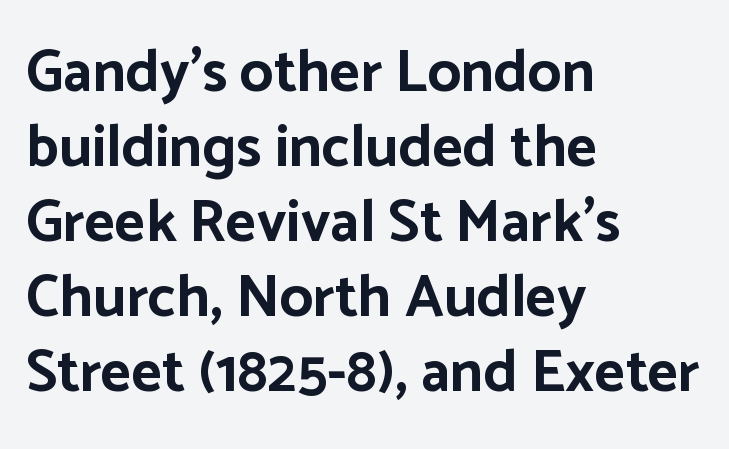
The image shows 59 px bold sans-serif type, upright; set left-aligned, normal line spacing (1.27x), normal letter spacing, not underlined; low stroke contrast and a medium x-height.
